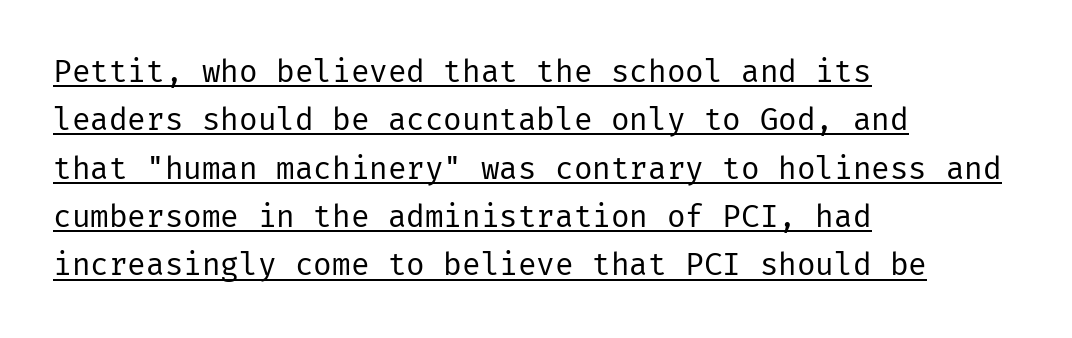
All the whitespace from short lines collects on the right. The lines sit at an ordinary, default distance from one another. Between one letter and the next there's only the usual sliver of space. Italic: no, the glyphs are upright roman. Stem width sits at or under what a default text font uses.
